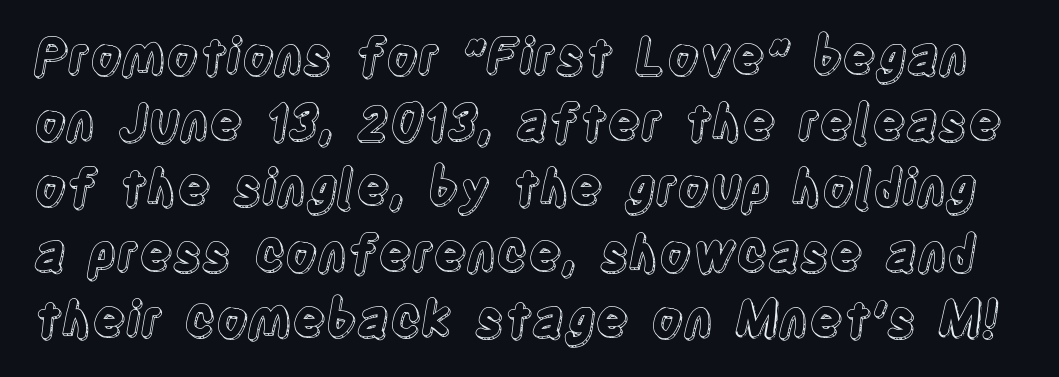
The letters sit at their default tracking, neither squeezed nor spread. Has an underline been added? It has not. You could not count columns in this text — the font is proportionally spaced.
